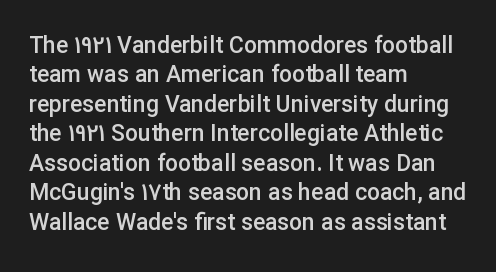
{"italic": "no", "bold": "semi", "underline": "no", "align": "left", "line_spacing": "normal", "line_spacing_ratio": 1.28, "letter_spacing": "normal", "letter_spacing_em": 0.0, "glyph_px": 23}
